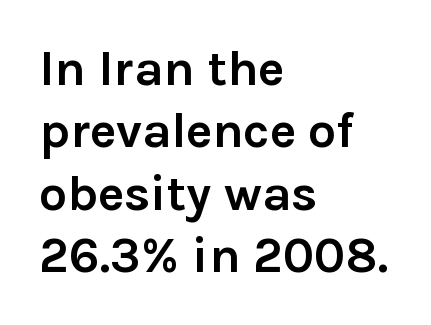
Honestly, the letter spacing is just normal — you wouldn't notice it. Each letter keeps its own natural width here, so spacing adapts to shape. The gap between lines stays unmarked. The strokes are fattened all the way to bold. Grotesque or geometric, the face here clearly has no serifs.
